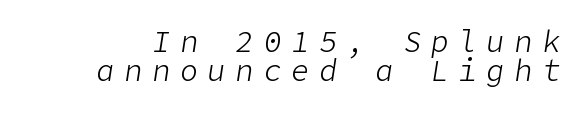
The image shows 30 px light type, italic (leaning right); set tight line spacing (0.98x), unusually wide letter spacing (+0.33 em), not underlined; low stroke contrast and a medium x-height.
